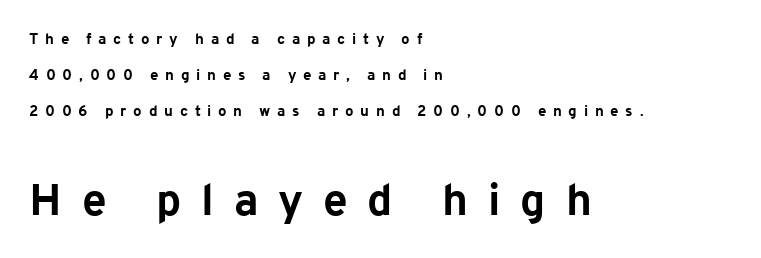
{"serif": "no", "italic": "no", "bold": "yes", "weight": "bold", "width": "normal", "stroke_contrast": "low", "x_height": "medium", "monospaced": "no", "underline": "no", "align": "left", "line_spacing": "loose", "line_spacing_ratio": 2.39, "letter_spacing": "wide", "letter_spacing_em": 0.45, "larger_block": "second", "size_ratio": 2.93, "glyph_px": 44}
